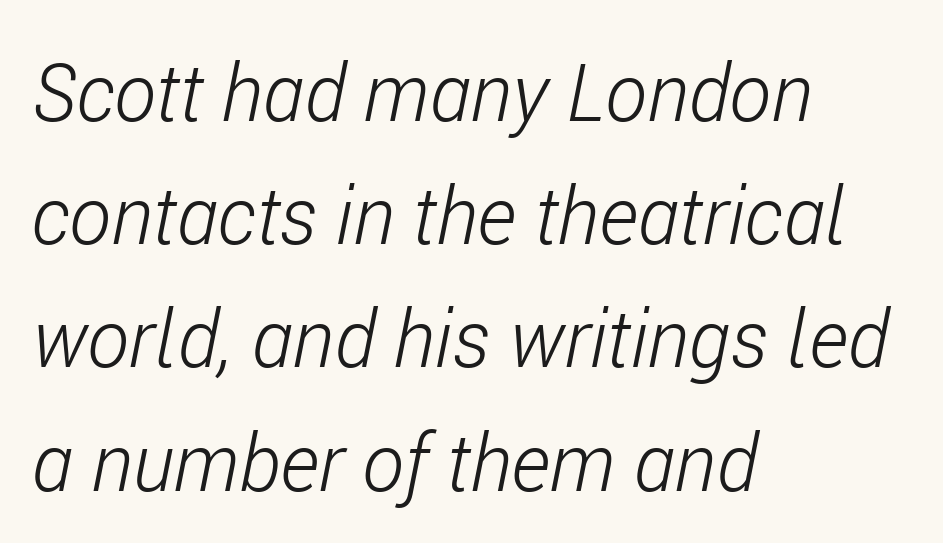
{"italic": "yes", "lean": "right", "slant_degrees": 11, "bold": "no", "weight": "light", "width": "condensed", "stroke_contrast": "low", "x_height": "medium", "monospaced": "no", "underline": "no", "align": "left", "line_spacing": "normal", "line_spacing_ratio": 1.56, "letter_spacing": "normal", "letter_spacing_em": 0.0, "glyph_px": 79}
